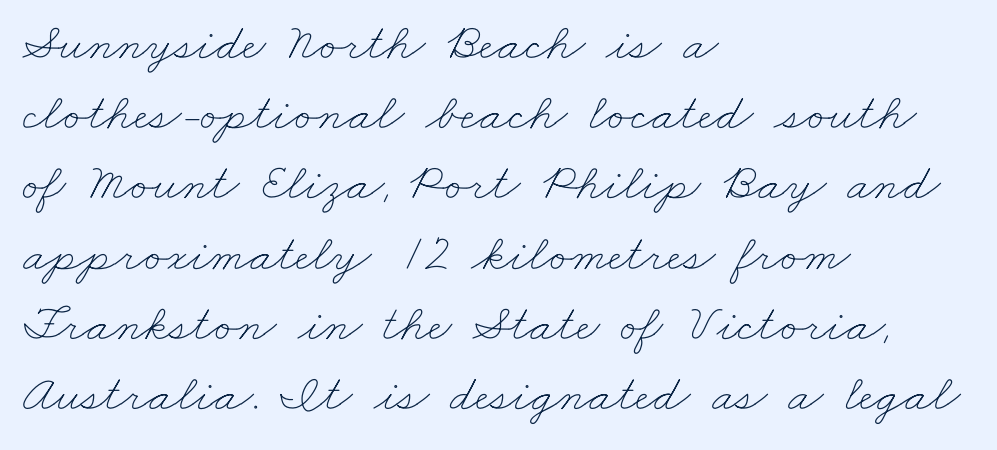
{"bold": "no", "weight": "thin", "width": "wide", "stroke_contrast": "low", "x_height": "small", "monospaced": "no", "underline": "no", "align": "left", "line_spacing": "normal", "line_spacing_ratio": 1.35, "letter_spacing": "normal", "letter_spacing_em": 0.0, "glyph_px": 52}
